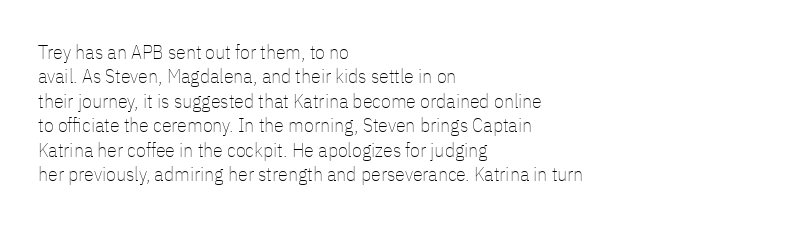
Q: Is the text bold? A: No.
Q: Is the text italic (slanted)? A: No, it is upright.
Q: Is the text underlined? A: No.
Q: How is the paragraph aligned? A: Left-aligned.
Q: Is the spacing between letters normal or unusually wide? A: Normal.
